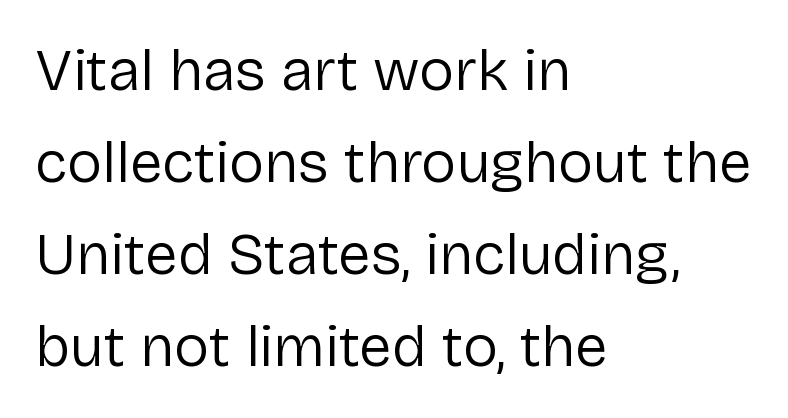
Q: Is the text bold? A: No.
Q: Is the text italic (slanted)? A: No, it is upright.
Q: Is the typeface a serif or a sans-serif typeface? A: Sans-serif.
Q: Is the text underlined? A: No.
Q: How is the paragraph aligned? A: Left-aligned.
Q: Is the spacing between letters normal or unusually wide? A: Normal.
Q: Is the spacing between lines tight, normal or loose? A: Normal.
Q: Width (condensed, normal, or wide)? A: Normal.
Q: Stroke contrast? A: Low.
Q: x-height? A: Medium.
Q: Monospaced? A: No.
